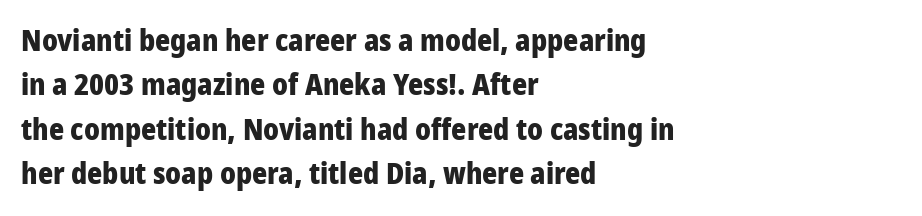
{"serif": "no", "italic": "no", "bold": "yes", "weight": "heavy", "width": "condensed", "stroke_contrast": "low", "x_height": "large", "monospaced": "no", "underline": "no", "align": "left", "line_spacing": "normal", "line_spacing_ratio": 1.53, "letter_spacing": "normal", "letter_spacing_em": 0.0, "glyph_px": 29}
